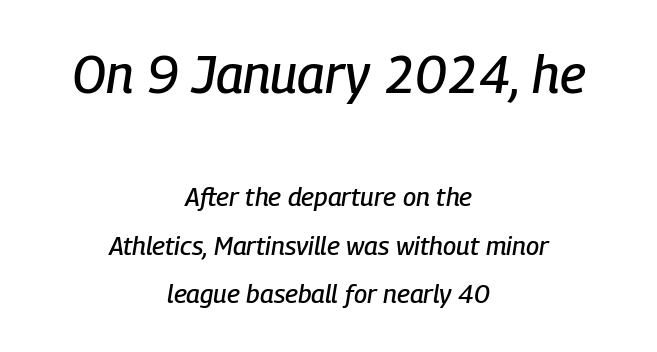
One-word summary of the alignment: center. Slant detected: the letters are inclined. What stands out about the letter spacing? Nothing — it is the standard amount. The passage shown begins with its larger block and ends with its smaller one. The space beneath each line is pristine and unruled.
